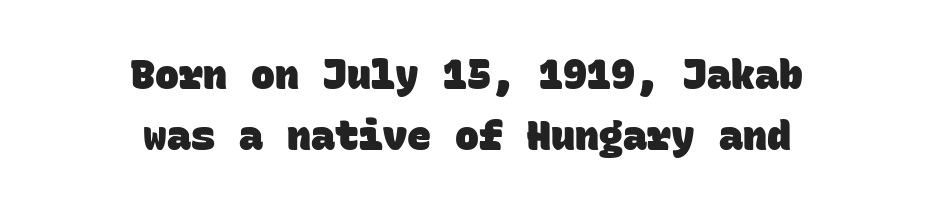
{"serif": "no", "bold": "yes", "weight": "heavy", "width": "normal", "stroke_contrast": "low", "x_height": "large", "monospaced": "yes", "underline": "no", "align": "center", "line_spacing": "normal", "line_spacing_ratio": 1.52, "letter_spacing": "normal", "letter_spacing_em": 0.0, "glyph_px": 40}
